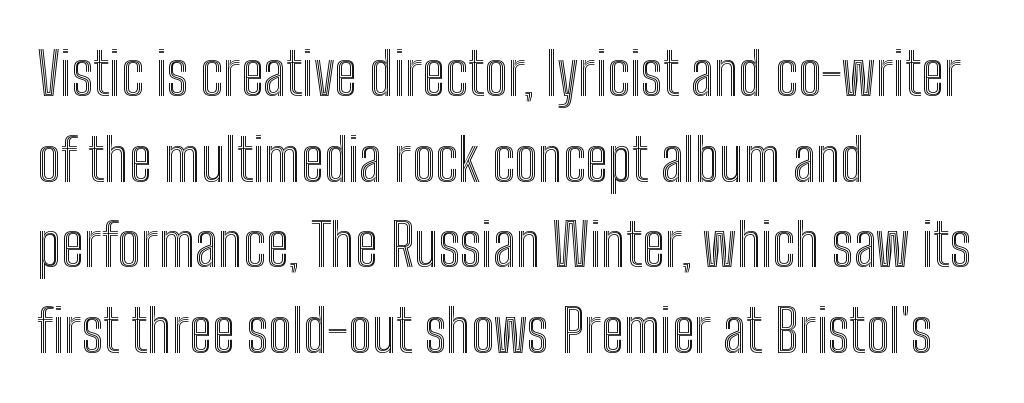
The image shows 59 px condensed type, upright; set left-aligned, normal line spacing (1.45x), normal letter spacing, not underlined; a medium x-height.
